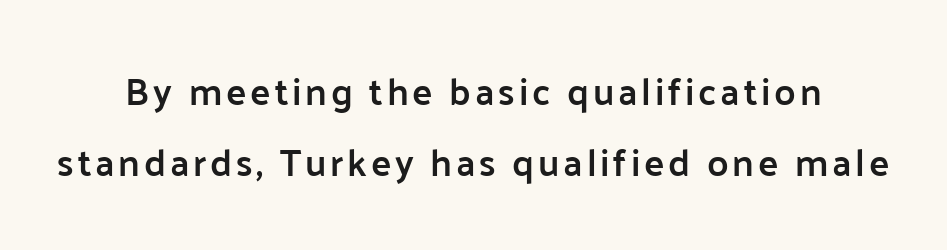
The image shows 38 px semibold sans-serif type, upright; set centered, line spacing 1.87x, not underlined; low stroke contrast and a medium x-height.
